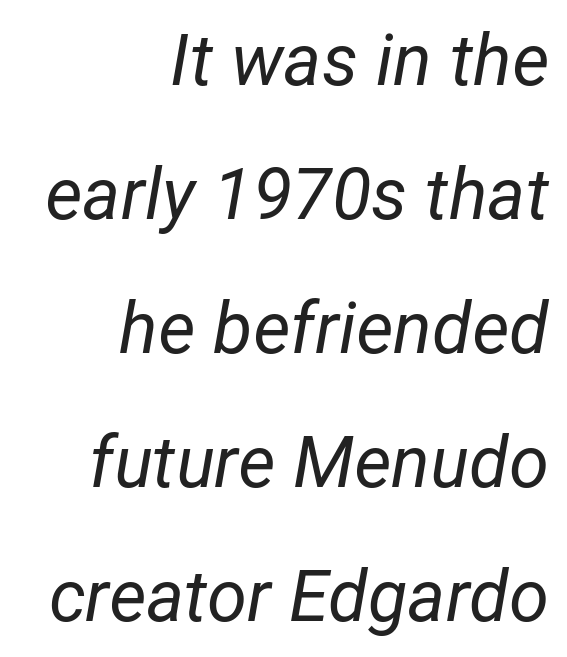
The image shows 72 px regular-weight type, italic (leaning right); set right-aligned, line spacing 1.86x, normal letter spacing, not underlined; low stroke contrast and a medium x-height.
